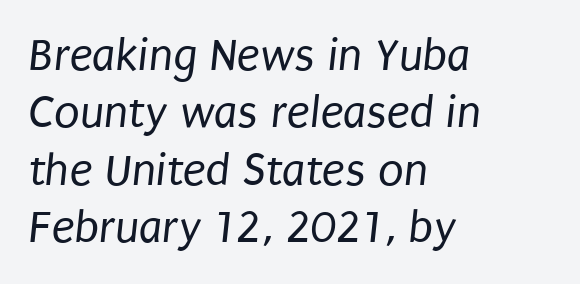
The image shows 47 px regular-weight, condensed sans-serif type; set left-aligned, line spacing 1.22x, normal letter spacing, not underlined; low stroke contrast and a large x-height.
